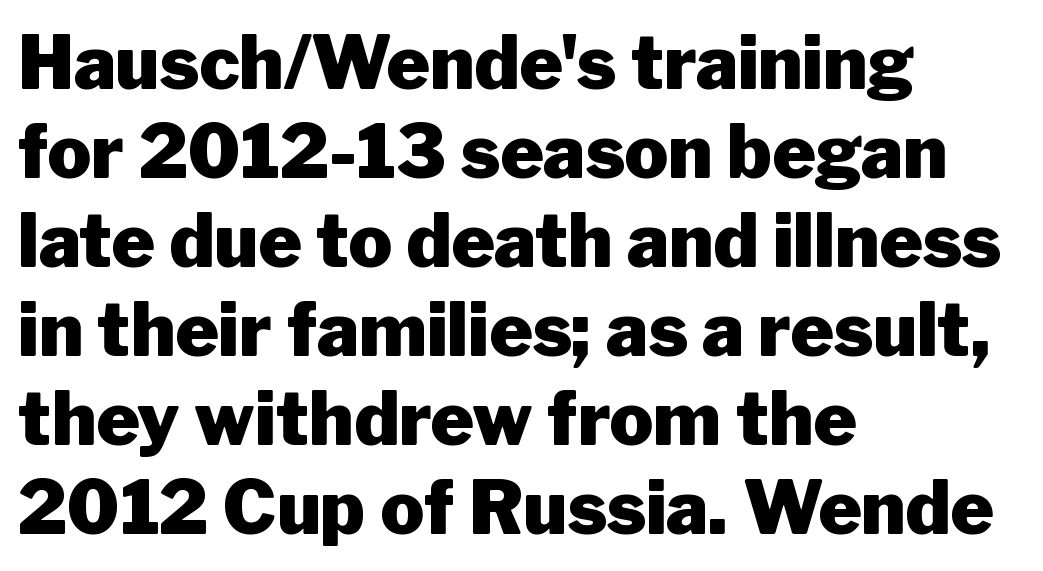
{"serif": "no", "italic": "no", "bold": "yes", "weight": "heavy", "width": "normal", "stroke_contrast": "low", "x_height": "medium", "monospaced": "no", "underline": "no", "align": "left", "line_spacing_ratio": 1.22, "letter_spacing": "normal", "letter_spacing_em": 0.0, "glyph_px": 73}
